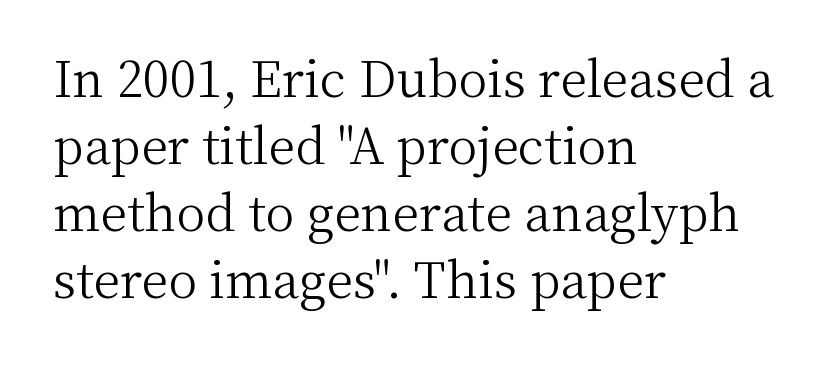
Q: Is the text bold? A: No.
Q: Is the text italic (slanted)? A: No, it is upright.
Q: Is the typeface a serif or a sans-serif typeface? A: Serif.
Q: Is the text underlined? A: No.
Q: How is the paragraph aligned? A: Left-aligned.
Q: Is the spacing between letters normal or unusually wide? A: Normal.
Q: Is the spacing between lines tight, normal or loose? A: Normal.
Q: Width (condensed, normal, or wide)? A: Normal.
Q: Stroke contrast? A: Medium.
Q: x-height? A: Medium.
Q: Monospaced? A: No.
